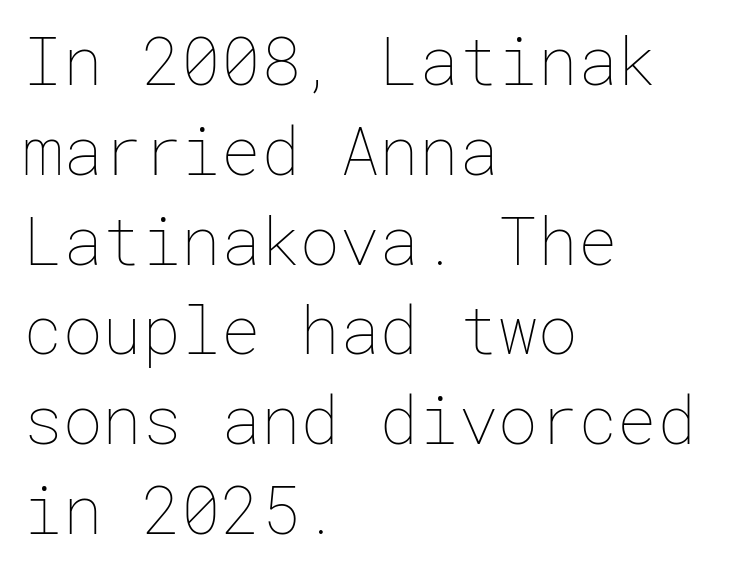
The image shows 66 px thin type, upright; set left-aligned, normal line spacing (1.36x), normal letter spacing, not underlined; low stroke contrast and a medium x-height.
